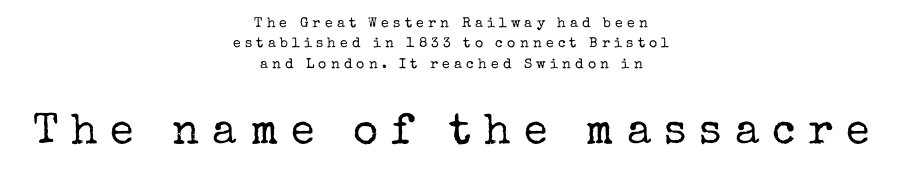
The image shows 43 px regular-weight serif type, upright; set centered, normal line spacing (1.45x), unusually wide letter spacing (+0.3 em), not underlined; the second (bottom) block is 3.07x larger; low stroke contrast and a medium x-height.
